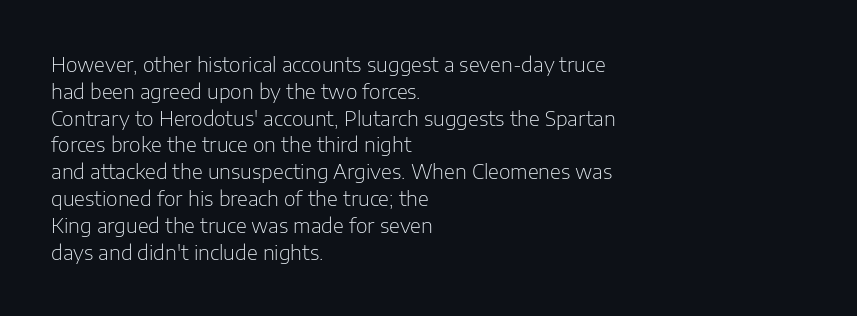
Q: Is the text bold? A: No.
Q: Is the text italic (slanted)? A: No, it is upright.
Q: Is the text underlined? A: No.
Q: How is the paragraph aligned? A: Left-aligned.
Q: Is the spacing between letters normal or unusually wide? A: Normal.
Q: Is the spacing between lines tight, normal or loose? A: Normal.
